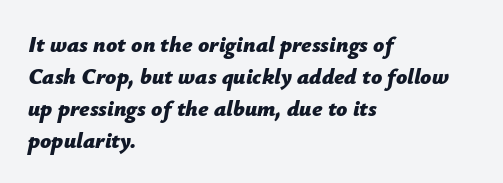
{"italic": "yes", "lean": "right", "slant_degrees": 12, "bold": "yes", "underline": "no", "align": "left", "line_spacing": "normal", "line_spacing_ratio": 1.45, "letter_spacing": "normal", "letter_spacing_em": 0.0, "glyph_px": 22}
